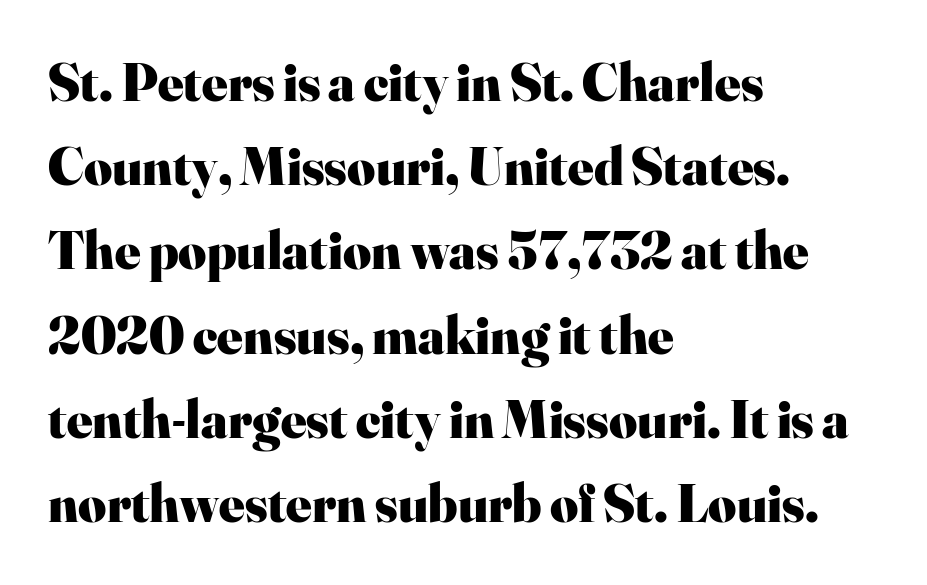
{"serif": "yes", "italic": "no", "bold": "yes", "weight": "heavy", "width": "normal", "stroke_contrast": "high", "x_height": "small", "monospaced": "no", "underline": "no", "align": "left", "line_spacing": "normal", "line_spacing_ratio": 1.56, "letter_spacing": "normal", "letter_spacing_em": 0.0, "glyph_px": 54}
